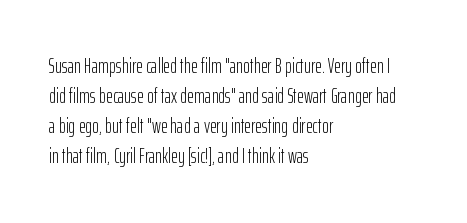
Q: Is the text bold? A: No.
Q: Is the text italic (slanted)? A: No, it is upright.
Q: Is the text underlined? A: No.
Q: How is the paragraph aligned? A: Left-aligned.
Q: Is the spacing between letters normal or unusually wide? A: Normal.
Q: Is the spacing between lines tight, normal or loose? A: Normal.
